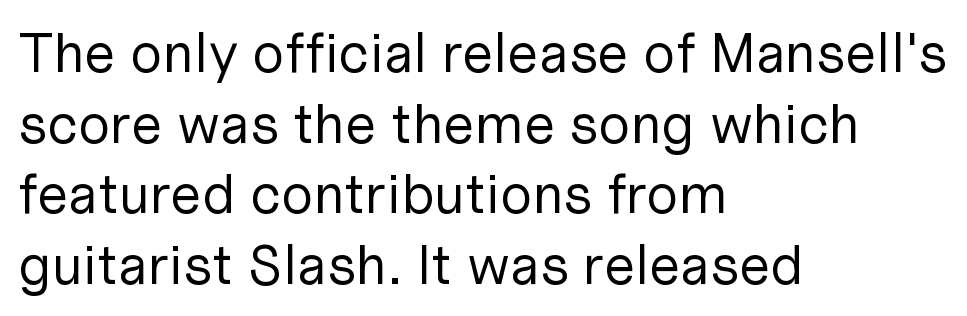
{"serif": "no", "italic": "no", "bold": "no", "weight": "regular", "width": "normal", "stroke_contrast": "low", "x_height": "medium", "monospaced": "no", "underline": "no", "align": "left", "line_spacing": "normal", "line_spacing_ratio": 1.26, "letter_spacing": "normal", "letter_spacing_em": 0.0, "glyph_px": 56}
